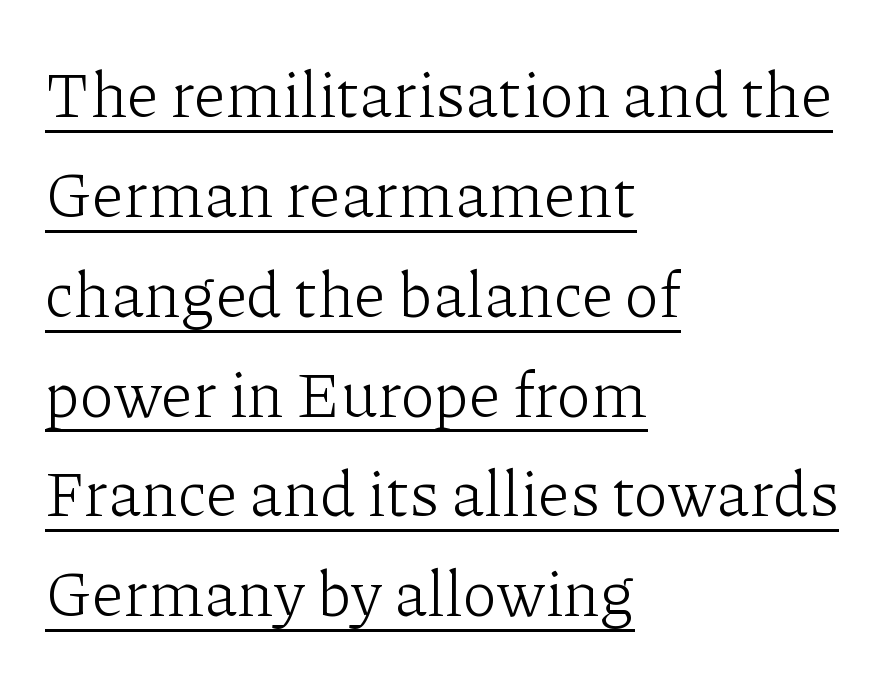
The image shows 64 px light serif type, upright; set left-aligned, normal line spacing (1.56x), normal letter spacing, underlined; low stroke contrast and a medium x-height.
